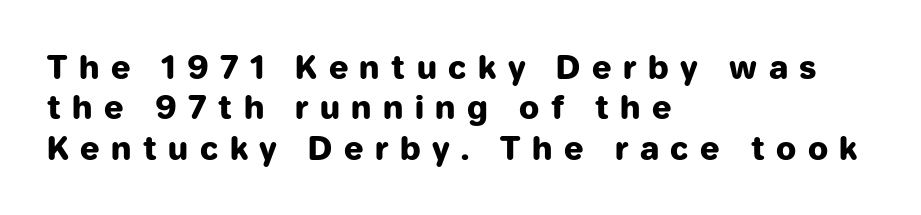
{"serif": "no", "italic": "no", "bold": "yes", "weight": "heavy", "width": "normal", "stroke_contrast": "low", "x_height": "medium", "monospaced": "no", "underline": "no", "align": "left", "line_spacing": "normal", "line_spacing_ratio": 1.26, "letter_spacing": "wide", "letter_spacing_em": 0.36, "glyph_px": 32}
